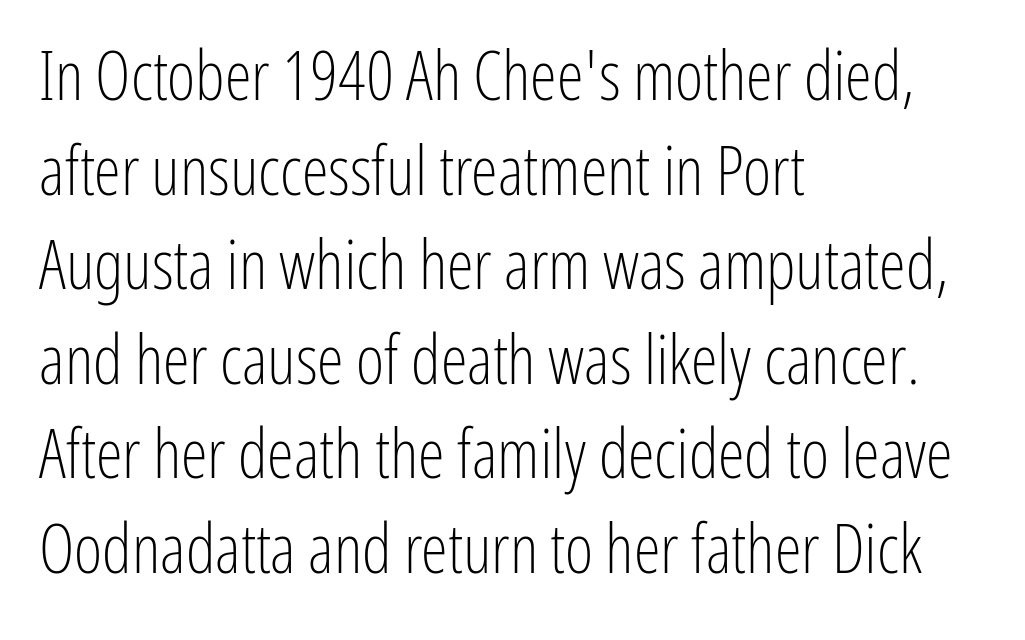
The image shows 68 px light, condensed sans-serif type, upright; set left-aligned, normal line spacing (1.39x), normal letter spacing, not underlined; low stroke contrast and a medium x-height.
